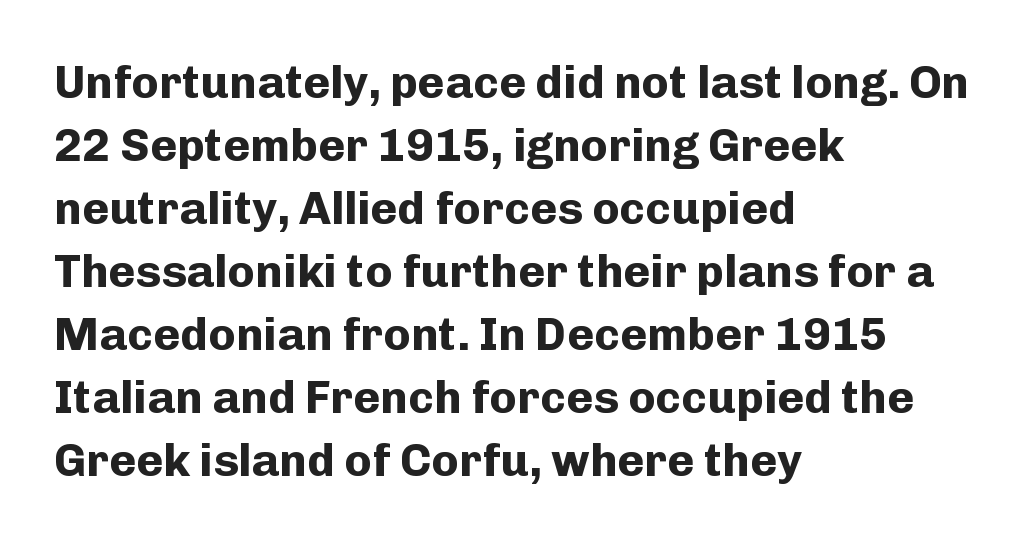
{"serif": "no", "italic": "no", "bold": "yes", "weight": "bold", "width": "normal", "stroke_contrast": "low", "x_height": "medium", "monospaced": "no", "underline": "no", "align": "left", "line_spacing": "normal", "line_spacing_ratio": 1.37, "letter_spacing": "normal", "letter_spacing_em": 0.0, "glyph_px": 46}
